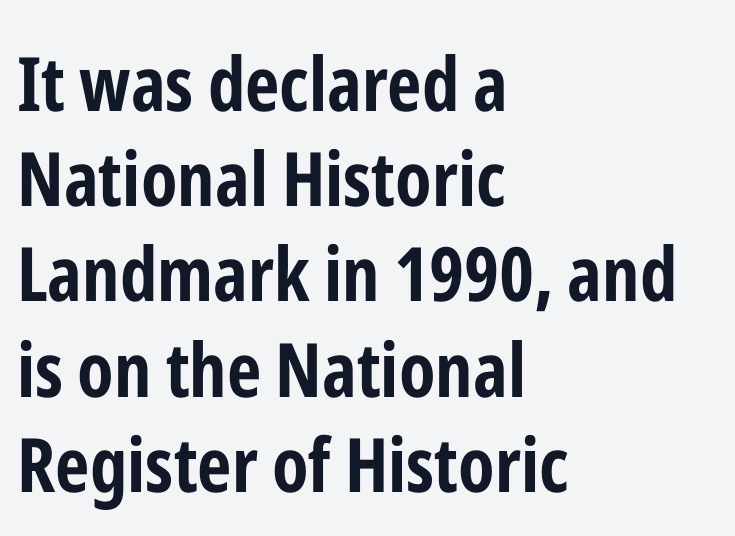
Compared with typical paragraphs, the rows here are spaced about the same. Heft: maximum for text — a bold. The passage shown is typed in a proportional face where columns would drift. Rule under the text: the space is simply empty. The paragraph shown leans on its left margin.
